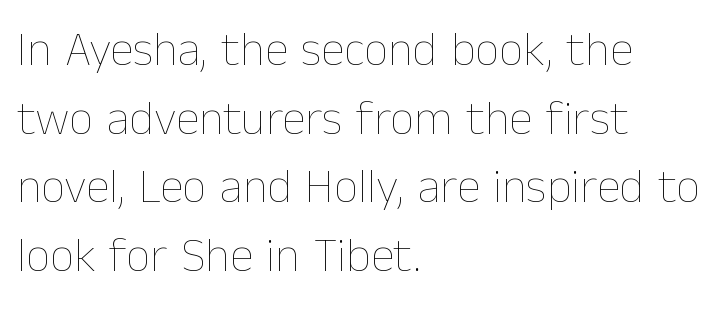
The image shows 48 px thin type, upright; set left-aligned, normal line spacing (1.43x), normal letter spacing, not underlined; low stroke contrast and a medium x-height.
